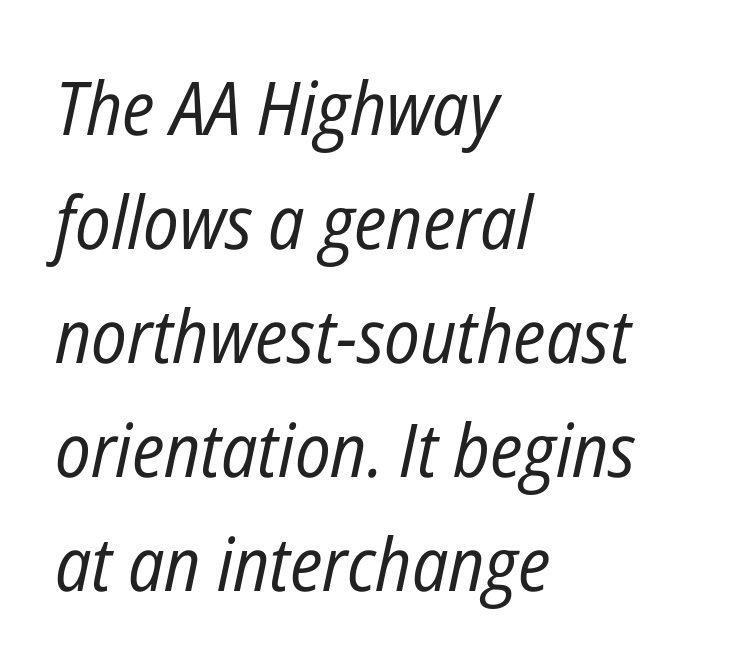
The image shows 74 px regular-weight, condensed type, italic (leaning right); set left-aligned, normal line spacing (1.54x), normal letter spacing, not underlined; low stroke contrast and a medium x-height.
